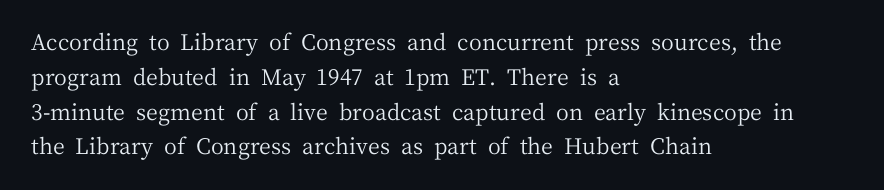
The image shows 22 px text type, upright; set left-aligned, normal line spacing (1.58x), normal letter spacing, not underlined.
